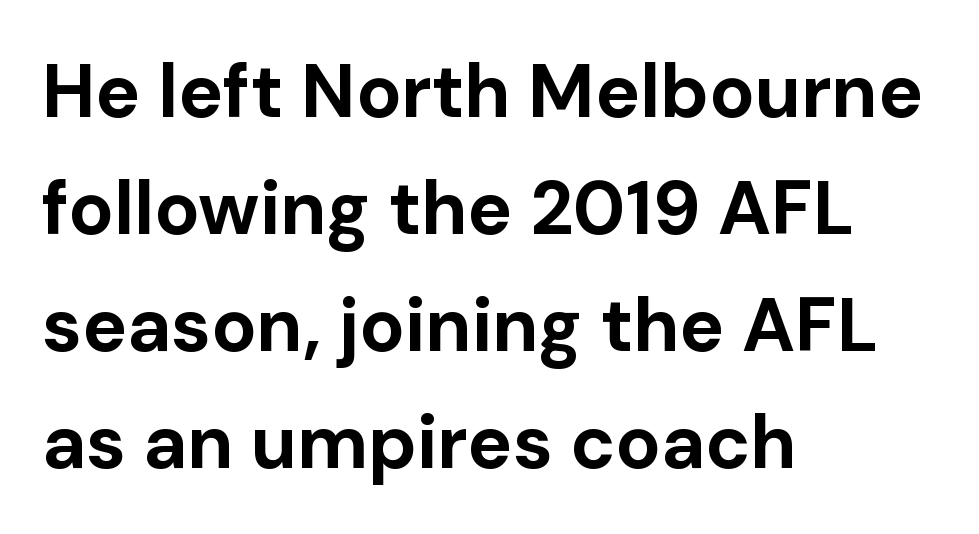
The image shows 75 px bold sans-serif type, upright; set left-aligned, normal line spacing (1.56x), normal letter spacing, not underlined; low stroke contrast and a medium x-height.
